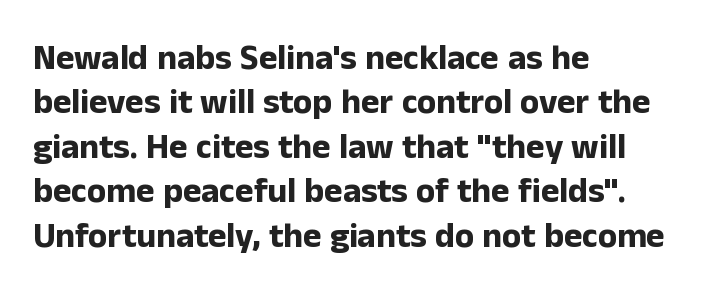
The image shows 35 px bold sans-serif type, upright; set left-aligned, normal line spacing (1.27x), normal letter spacing, not underlined; low stroke contrast and a medium x-height.
